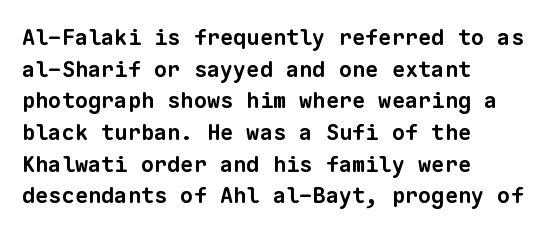
The image shows 22 px bold type; set left-aligned, normal line spacing (1.44x), normal letter spacing, not underlined.
